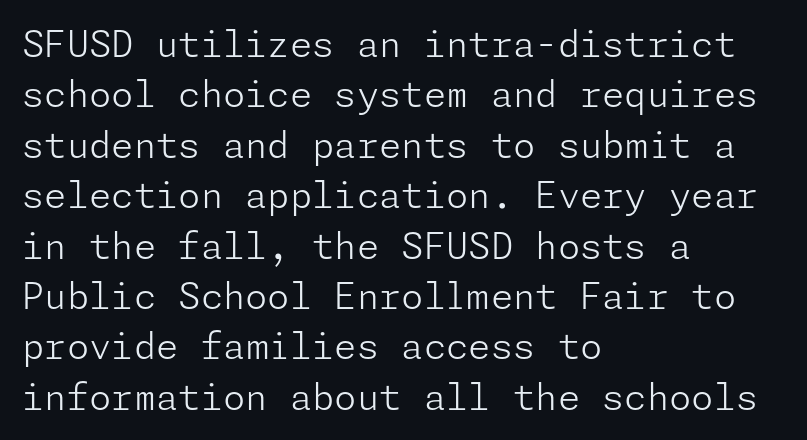
The image shows 36 px light sans-serif type, upright; set left-aligned, normal line spacing (1.4x), normal letter spacing, not underlined; low stroke contrast and a medium x-height.
